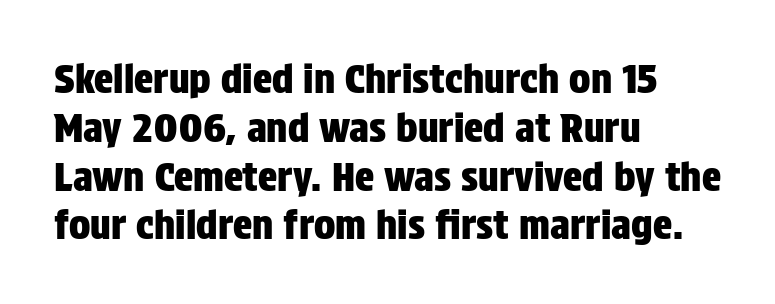
Q: Is the text italic (slanted)? A: No, it is upright.
Q: Is the typeface a serif or a sans-serif typeface? A: Sans-serif.
Q: Is the text underlined? A: No.
Q: How is the paragraph aligned? A: Left-aligned.
Q: Is the spacing between letters normal or unusually wide? A: Normal.
Q: Width (condensed, normal, or wide)? A: Condensed.
Q: Stroke contrast? A: Low.
Q: x-height? A: Large.
Q: Monospaced? A: No.
